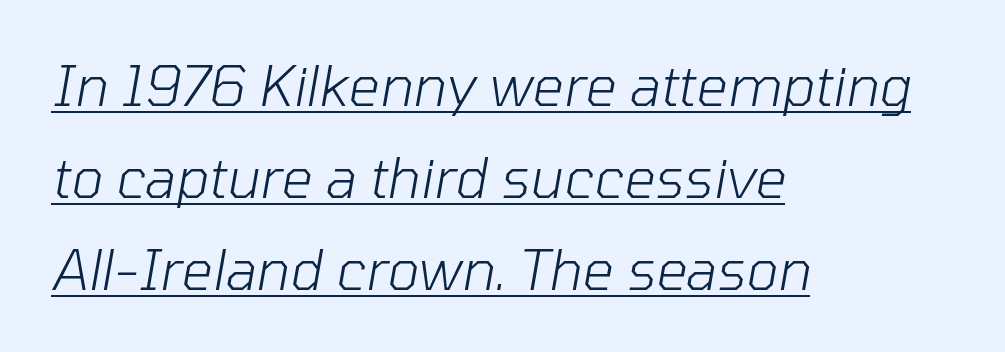
Q: Is the text bold? A: No.
Q: Is the text italic (slanted)? A: Yes, it leans right by about 10 degrees.
Q: Is the text underlined? A: Yes.
Q: How is the paragraph aligned? A: Left-aligned.
Q: Is the spacing between letters normal or unusually wide? A: Normal.
Q: Is the spacing between lines tight, normal or loose? A: Normal.
Q: Width (condensed, normal, or wide)? A: Normal.
Q: Stroke contrast? A: Low.
Q: x-height? A: Medium.
Q: Monospaced? A: No.
